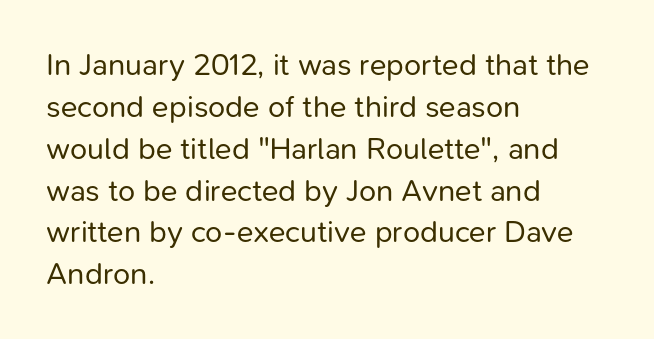
Q: Is the text bold? A: No.
Q: Is the text italic (slanted)? A: No, it is upright.
Q: Is the typeface a serif or a sans-serif typeface? A: Sans-serif.
Q: Is the text underlined? A: No.
Q: How is the paragraph aligned? A: Left-aligned.
Q: Is the spacing between letters normal or unusually wide? A: Normal.
Q: Is the spacing between lines tight, normal or loose? A: Normal.
Q: Width (condensed, normal, or wide)? A: Normal.
Q: Stroke contrast? A: Low.
Q: x-height? A: Medium.
Q: Monospaced? A: No.
